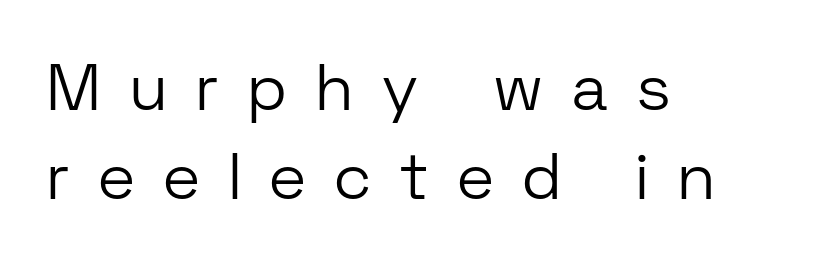
{"serif": "no", "italic": "no", "bold": "no", "weight": "light", "width": "normal", "stroke_contrast": "low", "x_height": "medium", "monospaced": "no", "underline": "no", "align": "left", "line_spacing": "normal", "line_spacing_ratio": 1.37, "letter_spacing": "wide", "letter_spacing_em": 0.46, "glyph_px": 65}
